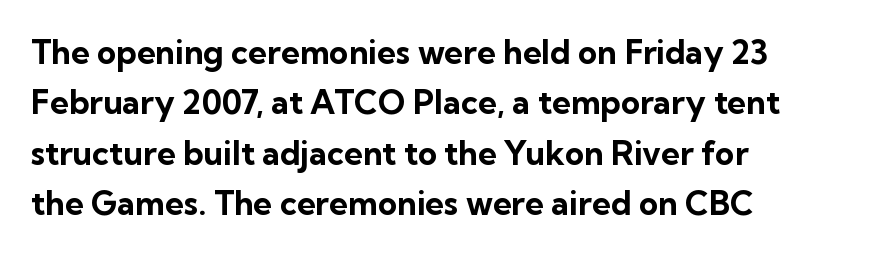
Q: Is the text bold? A: Yes.
Q: Is the text italic (slanted)? A: No, it is upright.
Q: Is the typeface a serif or a sans-serif typeface? A: Sans-serif.
Q: Is the text underlined? A: No.
Q: How is the paragraph aligned? A: Left-aligned.
Q: Is the spacing between letters normal or unusually wide? A: Normal.
Q: Is the spacing between lines tight, normal or loose? A: Normal.
Q: Width (condensed, normal, or wide)? A: Normal.
Q: Stroke contrast? A: Low.
Q: x-height? A: Medium.
Q: Monospaced? A: No.
